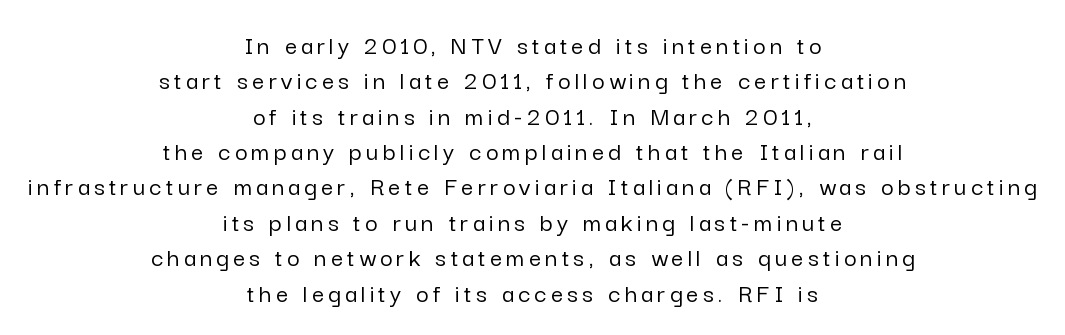
The image shows 27 px text type, upright; set centered, normal line spacing (1.31x), not underlined.
